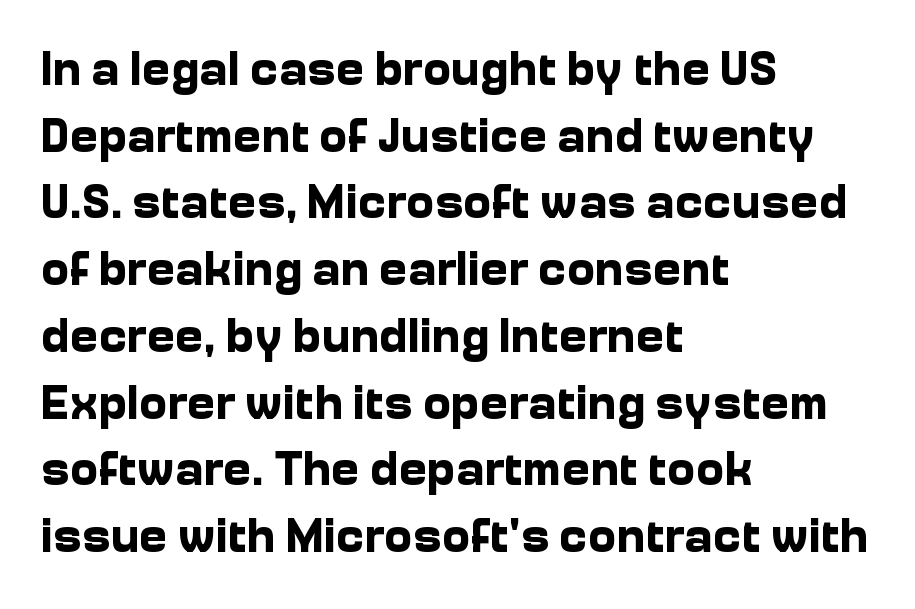
This sample has the flowing, uneven cadence of proportional lettering. Spacing between characters is what you'd get straight out of the box. The lines are quadded left. Designer's note — italics off, roman on. On the weight axis this lands at bold, roughly 700.
